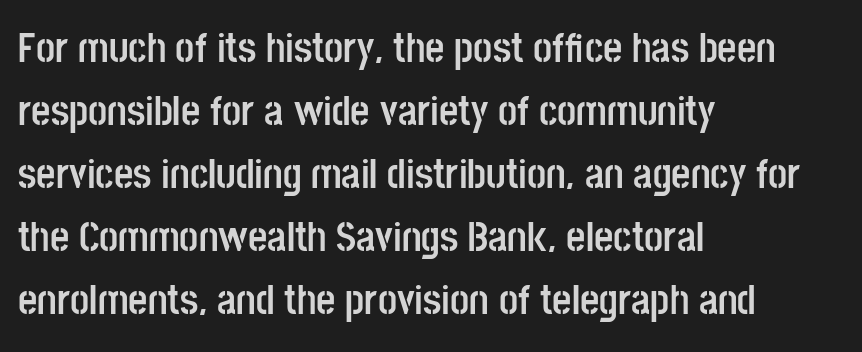
The lines sit at an ordinary, default distance from one another. Think of a printed novel: that variable character pitch is what you see here. Line starts are locked; line ends wander. Classification — sans serif. Between one letter and the next there's only the usual sliver of space. Typesetter's note: full bold, strokes at maximum text heaviness.
